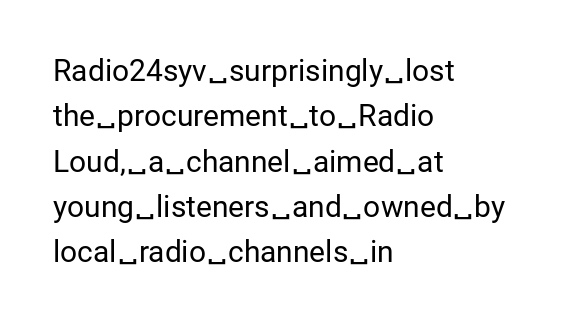
{"serif": "no", "italic": "no", "bold": "no", "weight": "regular", "width": "normal", "stroke_contrast": "low", "x_height": "medium", "monospaced": "no", "underline": "no", "align": "left", "line_spacing": "normal", "line_spacing_ratio": 1.51, "letter_spacing": "normal", "letter_spacing_em": 0.0, "glyph_px": 30}
